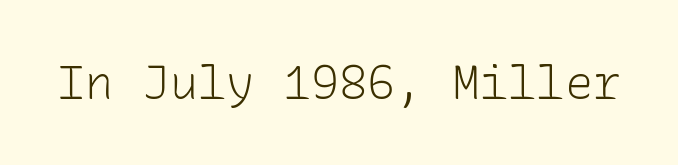
{"serif": "no", "italic": "no", "bold": "no", "weight": "light", "width": "normal", "stroke_contrast": "low", "x_height": "medium", "monospaced": "yes", "underline": "no", "letter_spacing": "normal", "letter_spacing_em": 0.0, "glyph_px": 47}
